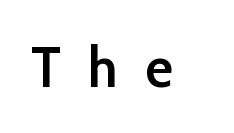
{"serif": "no", "italic": "no", "bold": "semi", "weight": "semibold", "width": "normal", "stroke_contrast": "low", "x_height": "medium", "monospaced": "no", "underline": "no", "letter_spacing": "wide", "letter_spacing_em": 0.47, "glyph_px": 58}
